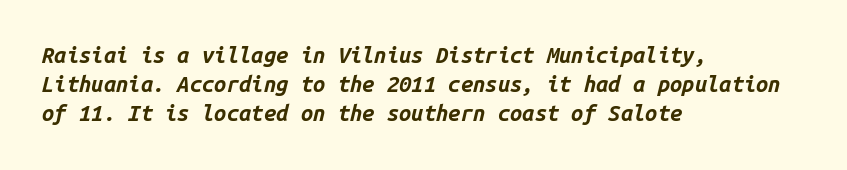
Short note: letters normally spaced. The paragraph shown leans on its left margin. The characters look thick and weighty, a clear bold. The rows are spaced the way most documents space them. Does the lettering tilt? It does — this is italic.
